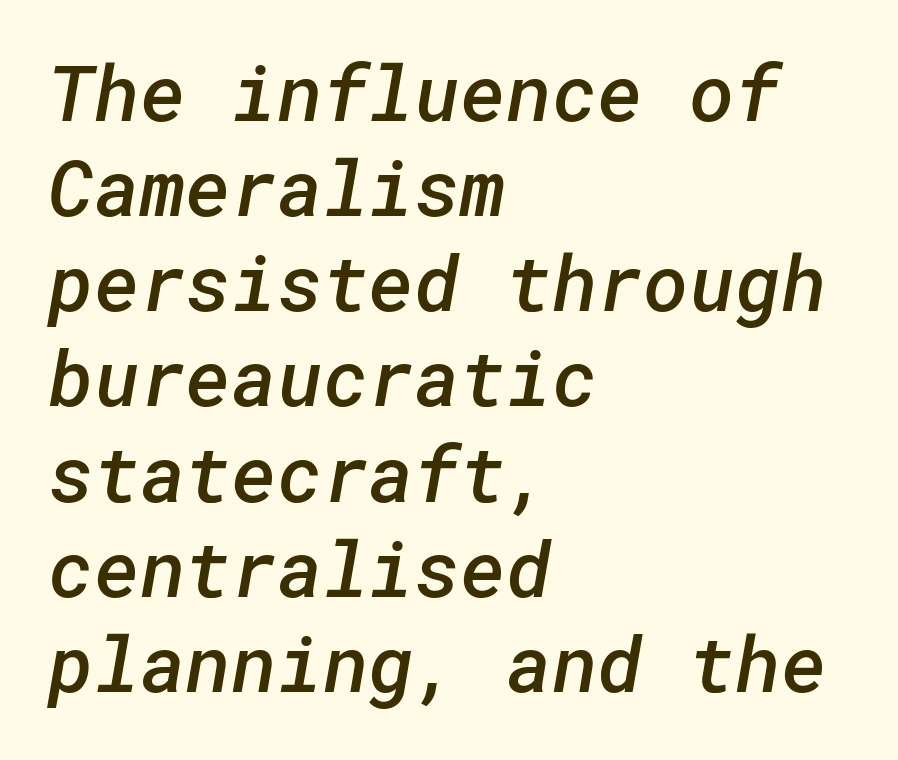
The image shows 78 px semibold sans-serif type; set left-aligned, line spacing 1.22x, normal letter spacing, not underlined; low stroke contrast and a medium x-height.
